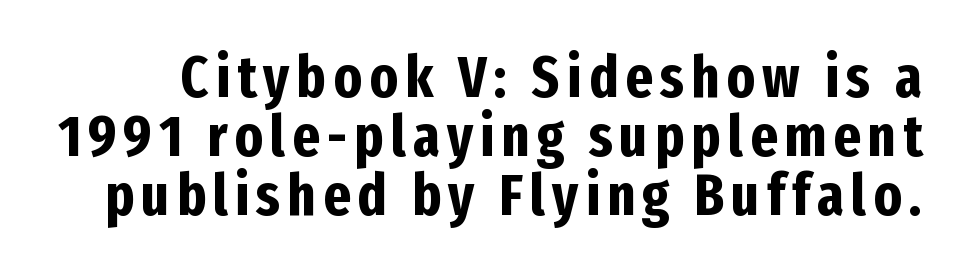
The image shows 59 px bold, condensed sans-serif type, upright; set tight line spacing (1.0x), not underlined; low stroke contrast and a medium x-height.
